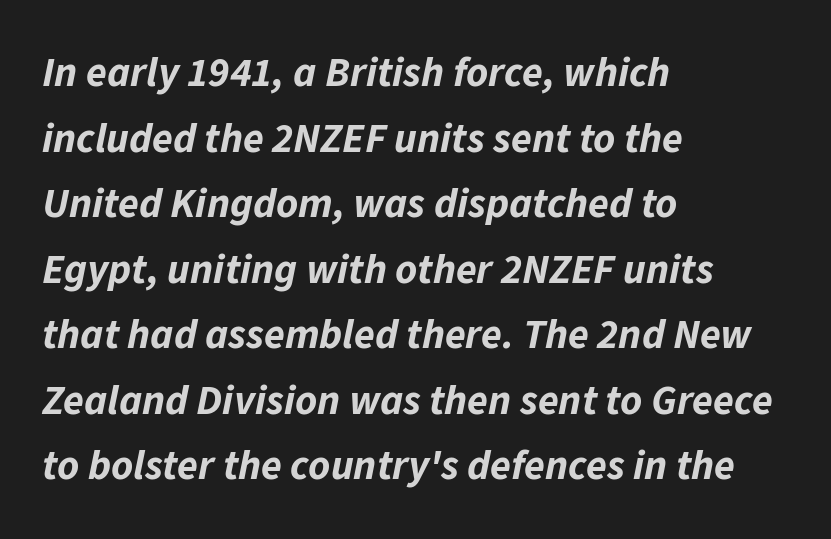
The line-height multiplier appears to be the usual default. Varying glyph widths throughout — classic text-font behaviour. When letters slant like this, we call the style italic. Heavy-handed strokes throughout: this text is bold. No extra tracking has been applied to these lines. The typesetter chose a ragged-right arrangement here.
